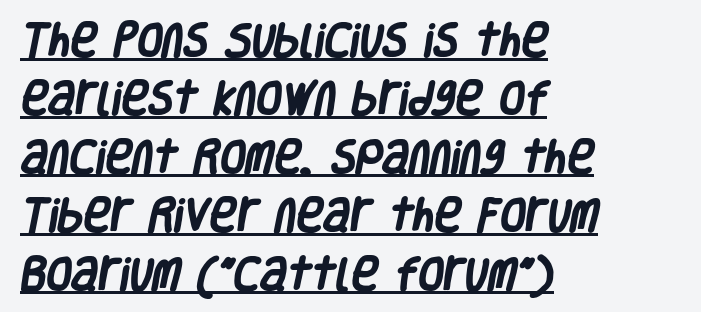
{"serif": "no", "bold": "yes", "weight": "heavy", "width": "condensed", "stroke_contrast": "low", "x_height": "large", "monospaced": "no", "underline": "yes", "align": "left", "line_spacing": "normal", "line_spacing_ratio": 1.58, "letter_spacing": "normal", "letter_spacing_em": 0.0, "glyph_px": 37}
